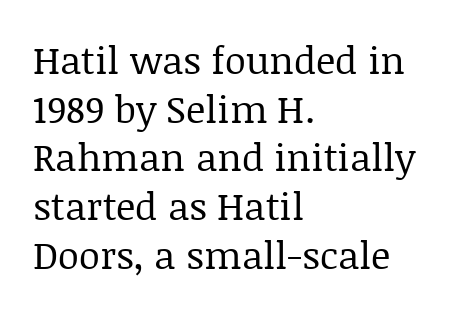
Q: Is the text bold? A: No.
Q: Is the text italic (slanted)? A: No, it is upright.
Q: Is the typeface a serif or a sans-serif typeface? A: Serif.
Q: Is the text underlined? A: No.
Q: How is the paragraph aligned? A: Left-aligned.
Q: Is the spacing between letters normal or unusually wide? A: Normal.
Q: Is the spacing between lines tight, normal or loose? A: Normal.
Q: Width (condensed, normal, or wide)? A: Normal.
Q: Stroke contrast? A: Low.
Q: x-height? A: Large.
Q: Monospaced? A: No.
